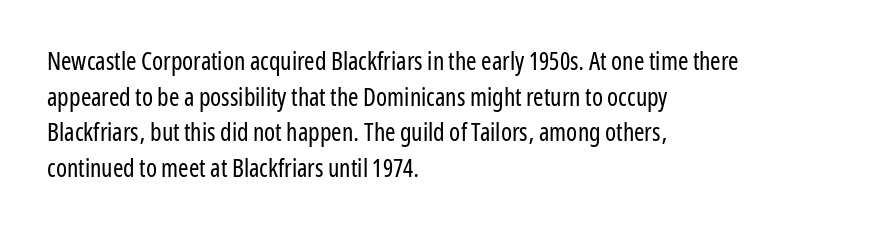
{"italic": "no", "bold": "no", "underline": "no", "align": "left", "line_spacing": "normal", "line_spacing_ratio": 1.43, "letter_spacing": "normal", "letter_spacing_em": 0.0, "glyph_px": 25}
